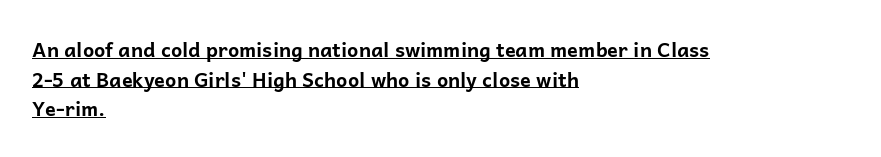
The image shows 20 px bold type, upright; set left-aligned, normal line spacing (1.48x), normal letter spacing, underlined.
